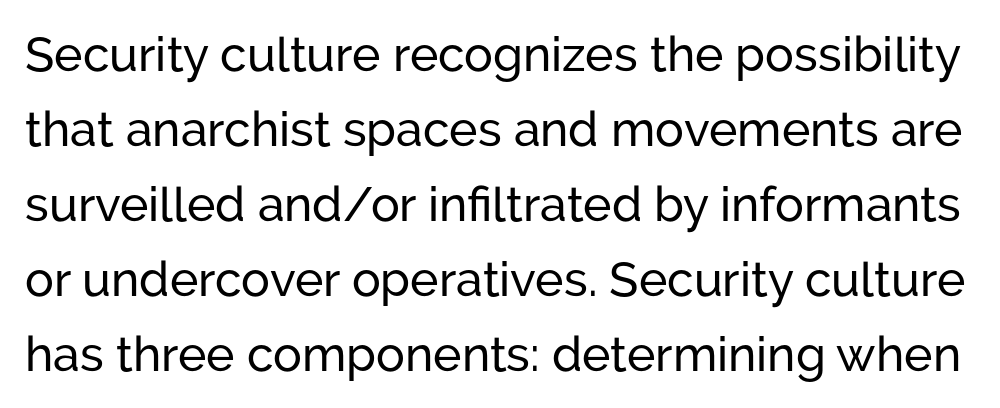
Q: Is the text italic (slanted)? A: No, it is upright.
Q: Is the typeface a serif or a sans-serif typeface? A: Sans-serif.
Q: Is the text underlined? A: No.
Q: Is the spacing between letters normal or unusually wide? A: Normal.
Q: Is the spacing between lines tight, normal or loose? A: Normal.
Q: Width (condensed, normal, or wide)? A: Normal.
Q: Stroke contrast? A: Low.
Q: x-height? A: Medium.
Q: Monospaced? A: No.
